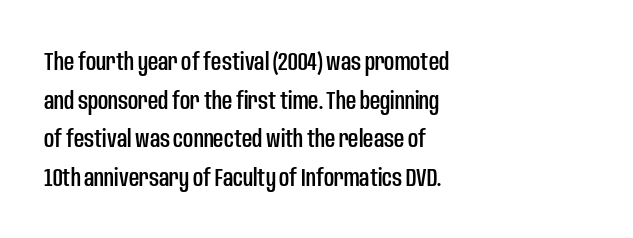
{"italic": "no", "underline": "no", "align": "left", "line_spacing": "normal", "line_spacing_ratio": 1.55, "letter_spacing": "normal", "letter_spacing_em": 0.0, "glyph_px": 25}
